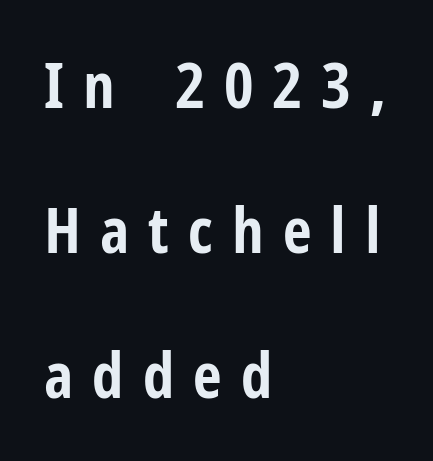
The image shows 63 px bold, condensed sans-serif type, upright; set left-aligned, loose line spacing (2.3x), unusually wide letter spacing (+0.3 em), not underlined; low stroke contrast and a medium x-height.
